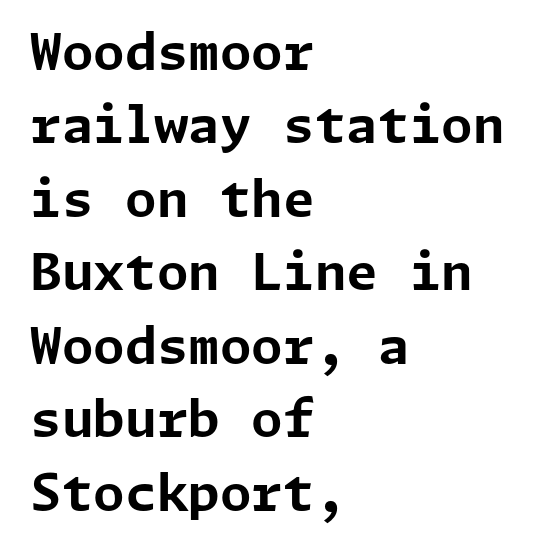
{"serif": "no", "italic": "no", "bold": "yes", "weight": "bold", "width": "normal", "stroke_contrast": "low", "x_height": "medium", "underline": "no", "align": "left", "line_spacing": "normal", "line_spacing_ratio": 1.44, "letter_spacing": "normal", "letter_spacing_em": 0.0, "glyph_px": 51}
